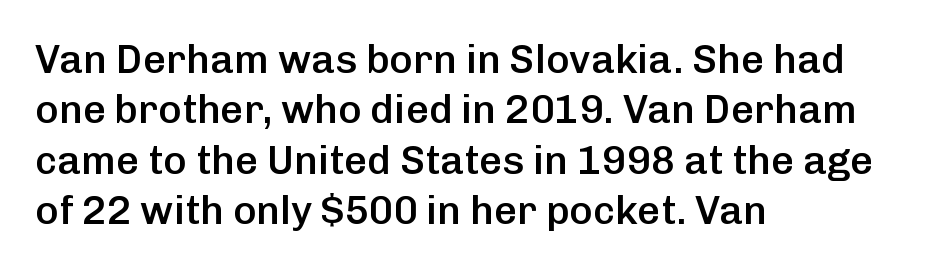
Q: Is the text bold? A: Semi-bold.
Q: Is the text italic (slanted)? A: No, it is upright.
Q: Is the typeface a serif or a sans-serif typeface? A: Sans-serif.
Q: Is the text underlined? A: No.
Q: How is the paragraph aligned? A: Left-aligned.
Q: Is the spacing between letters normal or unusually wide? A: Normal.
Q: Is the spacing between lines tight, normal or loose? A: Normal.
Q: Width (condensed, normal, or wide)? A: Normal.
Q: Stroke contrast? A: Low.
Q: x-height? A: Medium.
Q: Monospaced? A: No.
